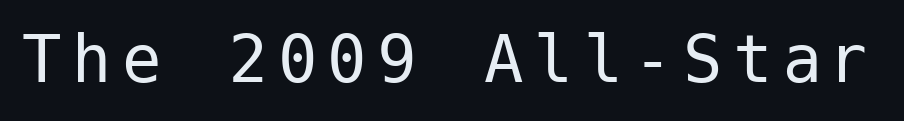
{"serif": "no", "italic": "no", "bold": "no", "weight": "regular", "width": "normal", "stroke_contrast": "low", "x_height": "medium", "underline": "no", "glyph_px": 79}
